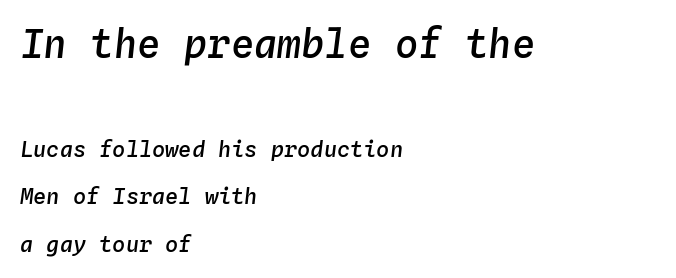
The image shows 39 px semibold type, italic (leaning right), monospaced; set left-aligned, loose line spacing (2.15x), normal letter spacing, not underlined; the first (top) block is 1.77x larger; low stroke contrast and a medium x-height.
